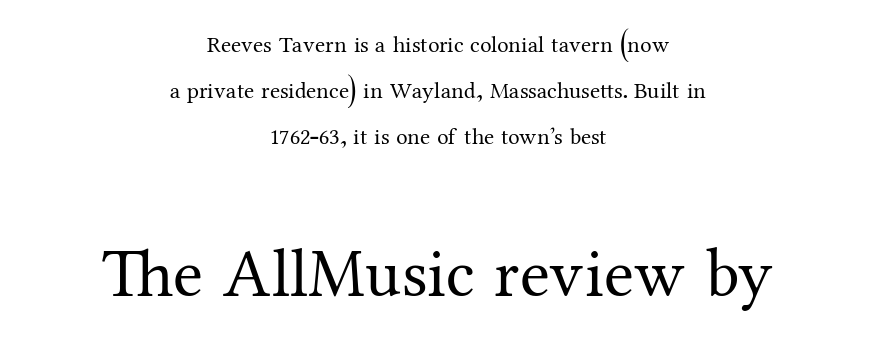
Looks like regular typesetting: each glyph gets only the width it needs. A serif font was chosen for this passage. Is the block centered? Yes — each line is placed symmetrically about the middle. Successive baselines arrive slowly, with a big drop between each.
